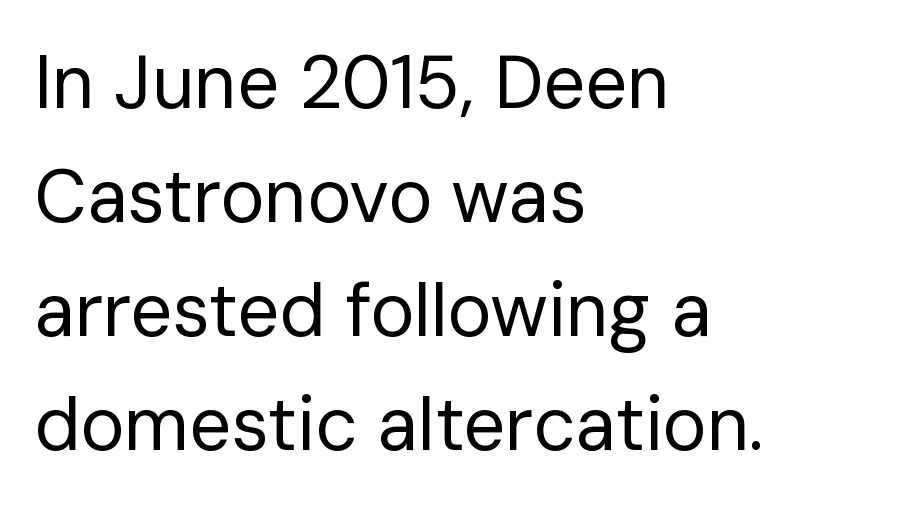
Posture: upright roman. These lines keep a tight, regular rhythm from letter to letter. Caption: face not bold, strokes unweighted. Glance below the letters and you will spot only blank space.
